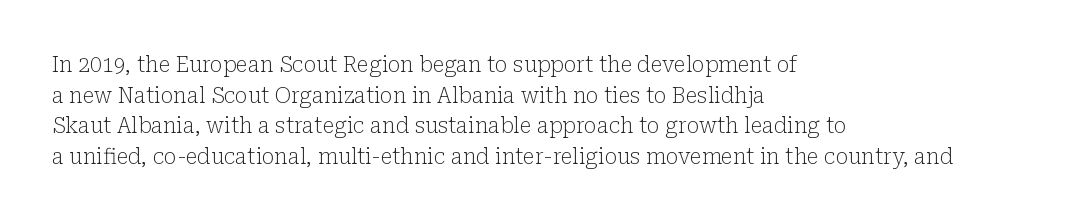
{"italic": "no", "bold": "no", "underline": "no", "align": "left", "line_spacing": "normal", "line_spacing_ratio": 1.46, "letter_spacing": "normal", "letter_spacing_em": 0.0, "glyph_px": 21}
